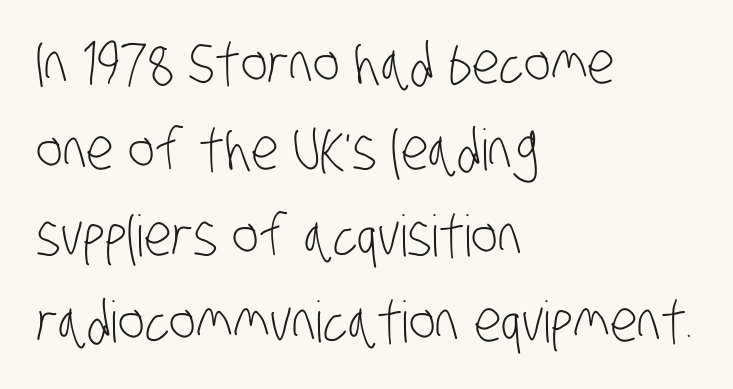
Q: Is the text bold? A: No.
Q: Is the typeface a serif or a sans-serif typeface? A: Sans-serif.
Q: Is the text underlined? A: No.
Q: How is the paragraph aligned? A: Left-aligned.
Q: Is the spacing between letters normal or unusually wide? A: Normal.
Q: Is the spacing between lines tight, normal or loose? A: Normal.
Q: Width (condensed, normal, or wide)? A: Condensed.
Q: Stroke contrast? A: Low.
Q: x-height? A: Large.
Q: Monospaced? A: No.
